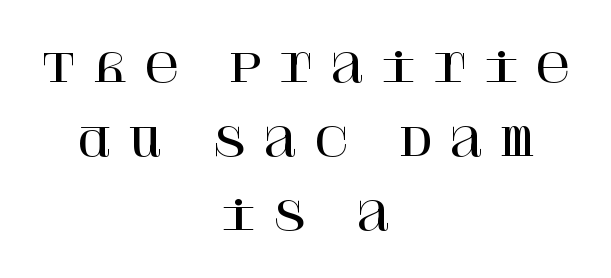
{"serif": "yes", "italic": "no", "width": "normal", "stroke_contrast": "high", "x_height": "large", "underline": "no", "align": "center", "line_spacing": "loose", "line_spacing_ratio": 1.9, "letter_spacing": "wide", "letter_spacing_em": 0.38, "glyph_px": 39}
